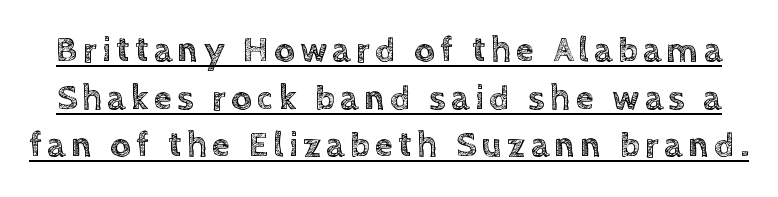
The image shows 36 px text type, upright; set normal line spacing (1.32x), underlined; a large x-height.
